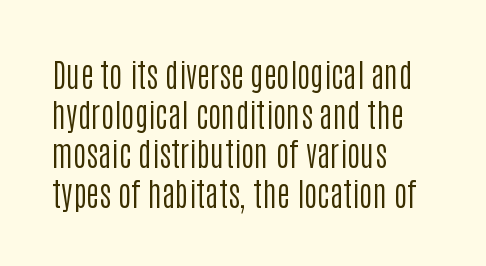
Q: Is the text bold? A: No.
Q: Is the text italic (slanted)? A: No, it is upright.
Q: Is the typeface a serif or a sans-serif typeface? A: Sans-serif.
Q: Is the text underlined? A: No.
Q: How is the paragraph aligned? A: Left-aligned.
Q: Is the spacing between letters normal or unusually wide? A: Normal.
Q: Width (condensed, normal, or wide)? A: Condensed.
Q: Stroke contrast? A: Low.
Q: x-height? A: Large.
Q: Monospaced? A: No.
